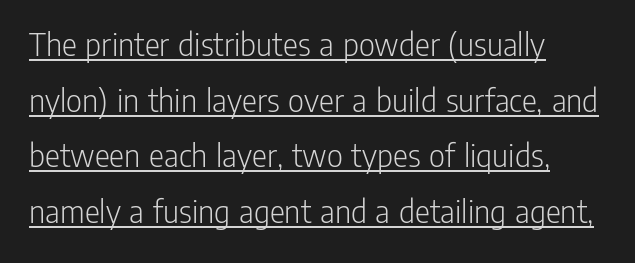
The image shows 35 px light, condensed sans-serif type, upright; set left-aligned, normal line spacing (1.59x), normal letter spacing, underlined; low stroke contrast and a medium x-height.
